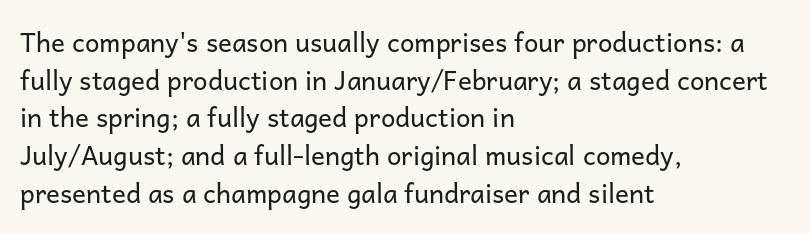
This sample is left-justified, so line endings fall wherever the words run out. Short note: letters normally spaced. These lines were composed using upright roman letters. Nothing heavy about these letters — not bold at all. The glyphs are unaccompanied by any horizontal stroke below them. Quick note: interline space is typical.
